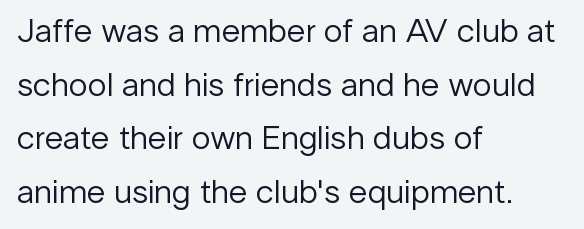
{"serif": "no", "italic": "no", "bold": "no", "weight": "regular", "width": "normal", "stroke_contrast": "low", "x_height": "medium", "monospaced": "no", "underline": "no", "align": "left", "line_spacing": "normal", "line_spacing_ratio": 1.58, "letter_spacing": "normal", "letter_spacing_em": 0.0, "glyph_px": 34}
